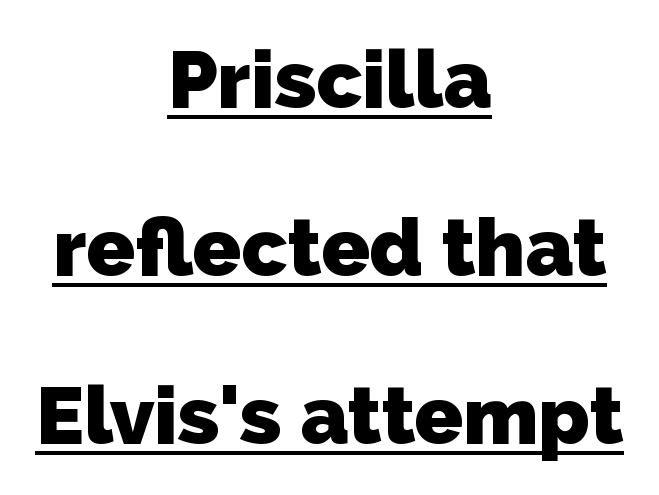
The image shows 80 px heavy sans-serif type; set centered, loose line spacing (2.1x), normal letter spacing, underlined; low stroke contrast and a medium x-height.
